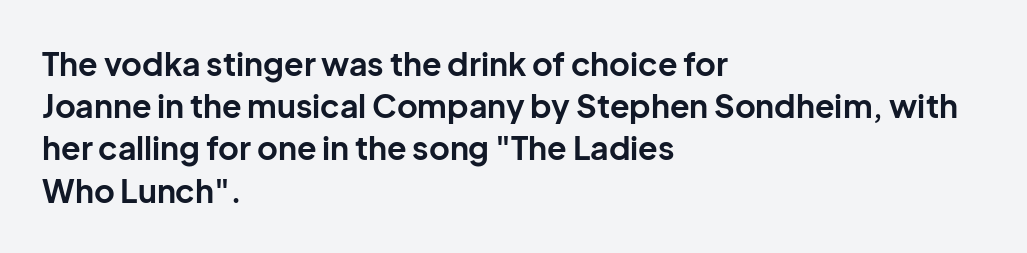
The image shows 32 px bold sans-serif type, upright; set left-aligned, normal line spacing (1.32x), normal letter spacing, not underlined; low stroke contrast and a medium x-height.
